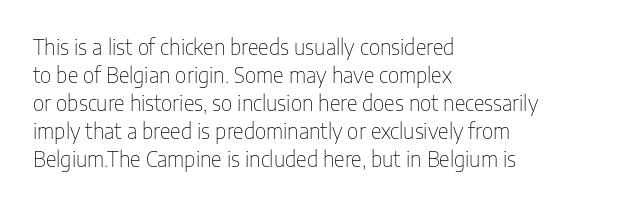
The image shows 21 px text type, upright; set left-aligned, normal line spacing (1.33x), normal letter spacing, not underlined.
